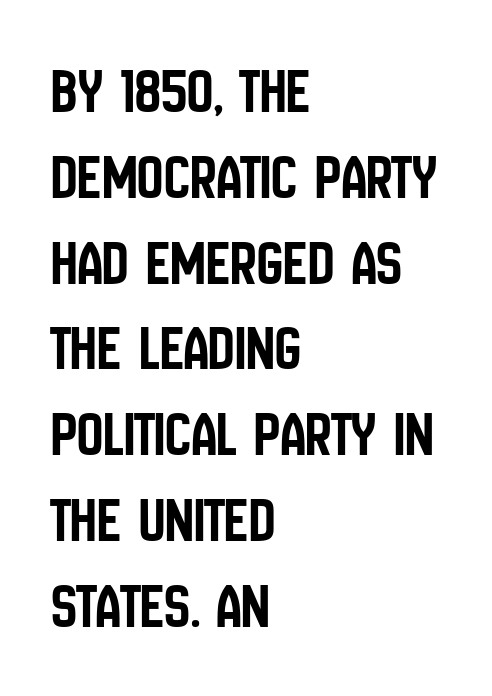
{"serif": "no", "italic": "no", "width": "condensed", "stroke_contrast": "low", "x_height": "large", "monospaced": "no", "underline": "no", "align": "left", "line_spacing": "normal", "line_spacing_ratio": 1.32, "letter_spacing": "normal", "letter_spacing_em": 0.0, "glyph_px": 65}
